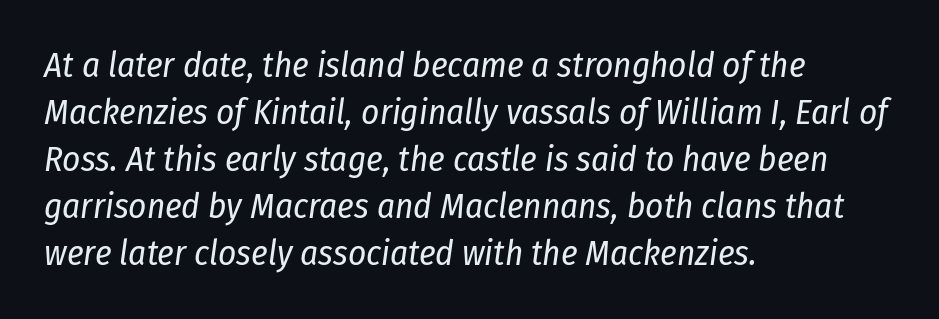
The image shows 35 px regular-weight, condensed type, italic (leaning right); set left-aligned, normal line spacing (1.34x), normal letter spacing, not underlined; low stroke contrast and a medium x-height.
